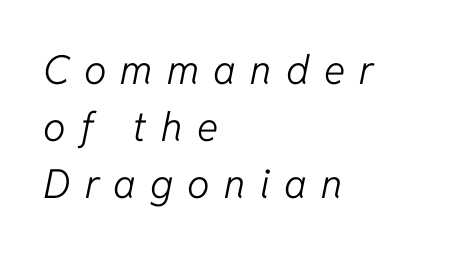
Students, note that the glyphs here are deliberately spaced far apart. Compared with ordinary roman type, these characters are visibly tilted. Words float on clear page, feet unadorned. The line-height multiplier appears to be the usual default. No heavy texture on the line: the type isn't bold. If you drew a ruler down the left edge, every line would touch it.
